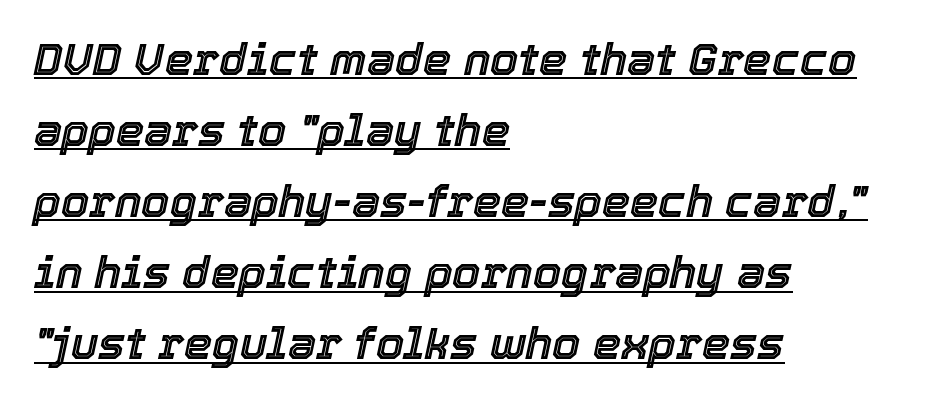
{"italic": "yes", "lean": "right", "slant_degrees": 12, "width": "normal", "x_height": "medium", "monospaced": "no", "underline": "yes", "align": "left", "line_spacing": "normal", "line_spacing_ratio": 1.58, "letter_spacing": "normal", "letter_spacing_em": 0.0, "glyph_px": 45}
